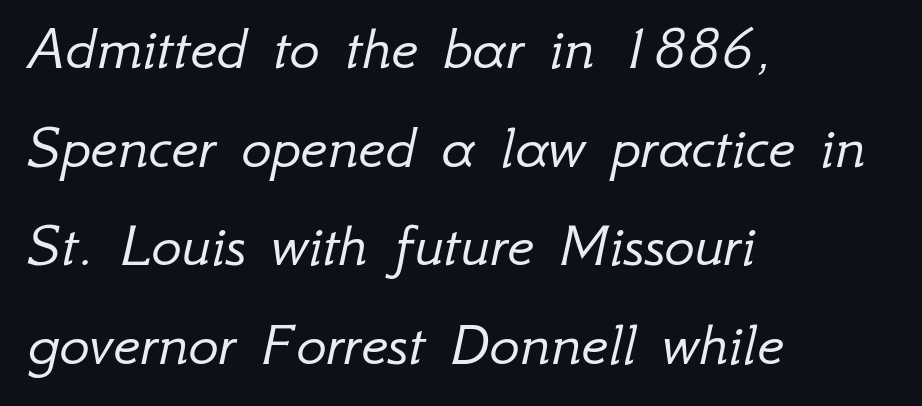
{"italic": "yes", "lean": "right", "slant_degrees": 12, "bold": "no", "weight": "light", "width": "normal", "stroke_contrast": "low", "x_height": "small", "monospaced": "no", "underline": "no", "align": "left", "line_spacing": "normal", "line_spacing_ratio": 1.54, "letter_spacing": "normal", "letter_spacing_em": 0.0, "glyph_px": 64}
